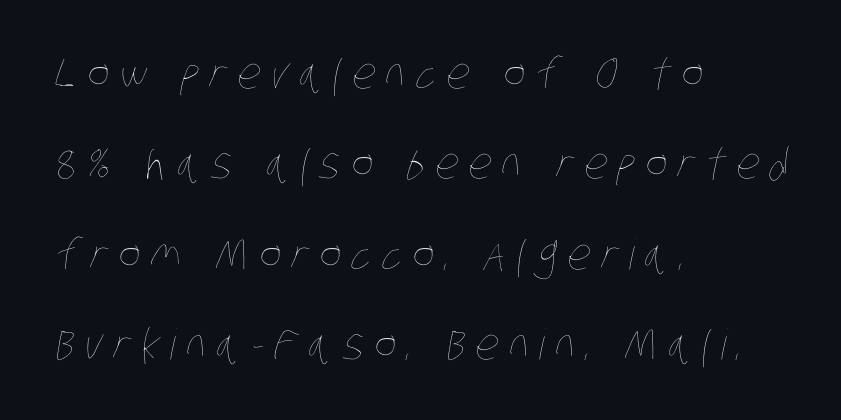
The image shows 42 px thin, condensed type; set left-aligned, loose line spacing (2.15x), unusually wide letter spacing (+0.25 em), not underlined; low stroke contrast and a large x-height.
